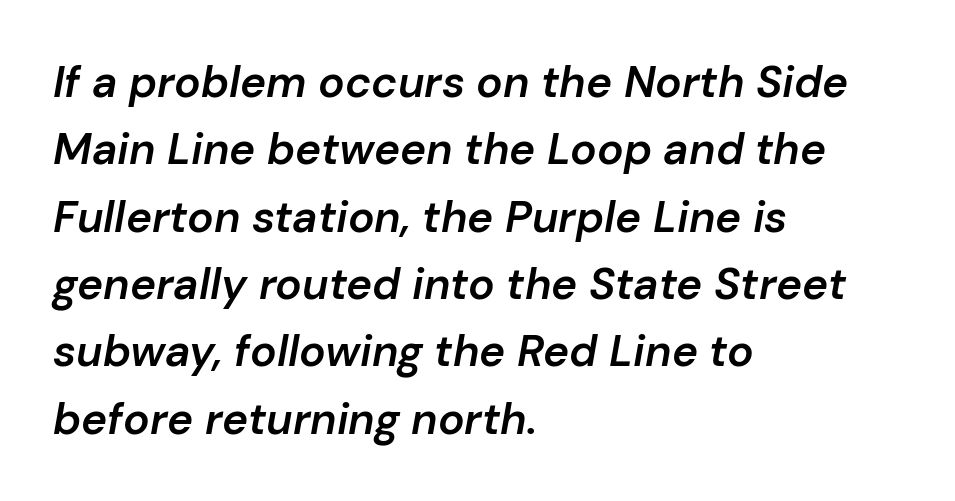
The image shows 44 px semibold type, italic (leaning right); set left-aligned, normal line spacing (1.53x), normal letter spacing, not underlined; low stroke contrast and a medium x-height.
